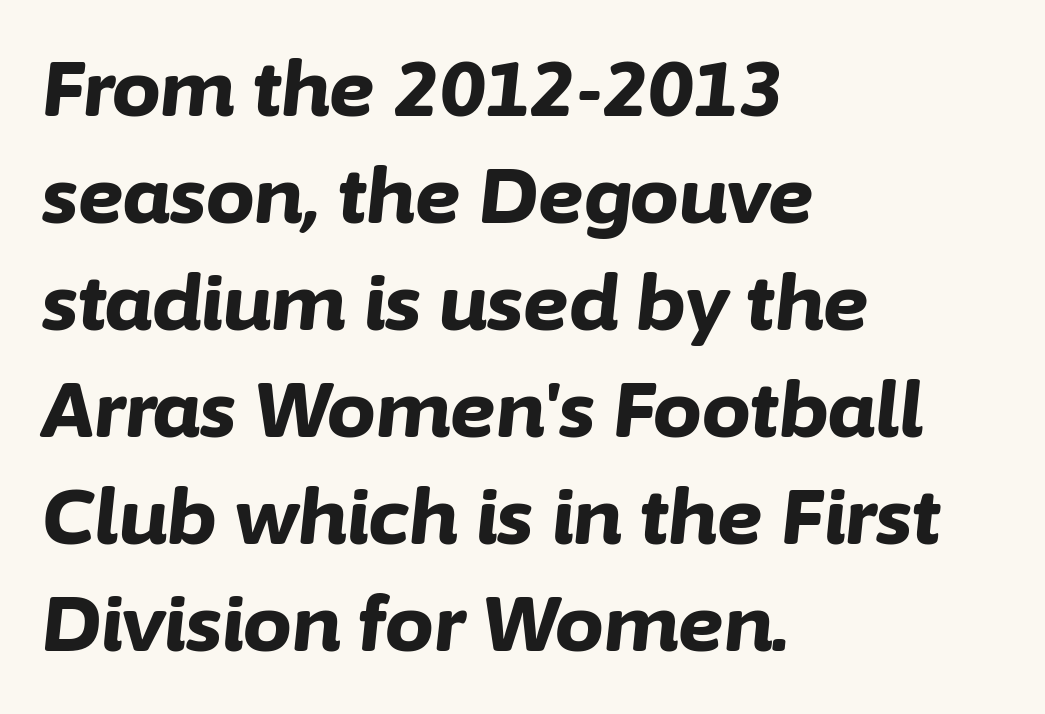
Inter-character spacing is left at the font's built-in metrics. The letters advance in unequal steps, a hallmark of proportional type. Designer's note — italics engaged. This sample is left-justified, so line endings fall wherever the words run out. The characters look thick and weighty, a clear bold. Students, observe: this is what conventionally led text looks like.
